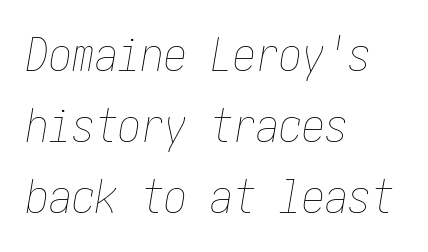
The image shows 46 px thin, condensed type, italic (leaning right); set left-aligned, normal line spacing (1.54x), normal letter spacing, not underlined; low stroke contrast and a medium x-height.
